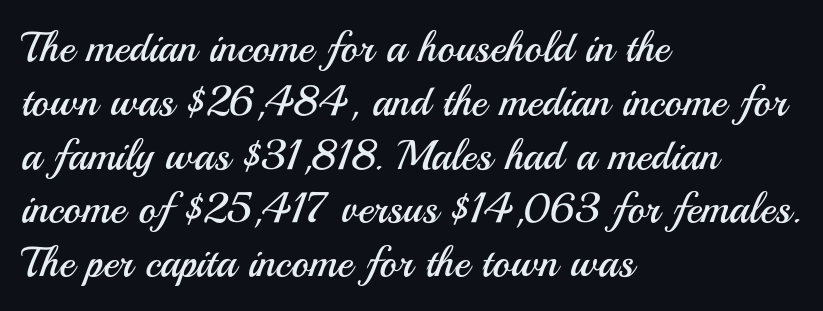
{"serif": "no", "bold": "no", "weight": "regular", "width": "normal", "stroke_contrast": "medium", "x_height": "small", "monospaced": "no", "underline": "no", "align": "left", "line_spacing": "normal", "line_spacing_ratio": 1.28, "letter_spacing": "normal", "letter_spacing_em": 0.0, "glyph_px": 42}
